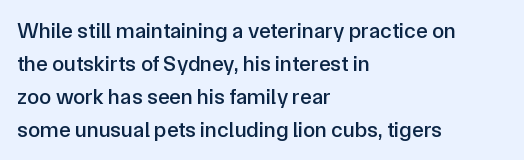
{"italic": "no", "underline": "no", "align": "left", "line_spacing": "normal", "line_spacing_ratio": 1.5, "letter_spacing": "normal", "letter_spacing_em": 0.0, "glyph_px": 22}
